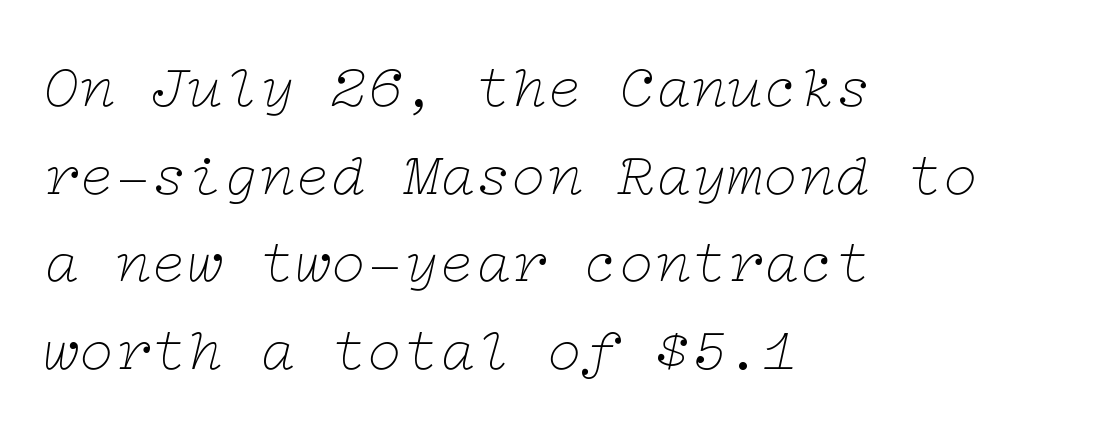
Look at the bottom of the vertical strokes: they flare into serifs here. In CSS terms this would be text-align: left. Posture: slanted. Type without underlining. No heavy texture on the line: the type isn't bold. Default kerning and tracking; the words read as compact shapes.
